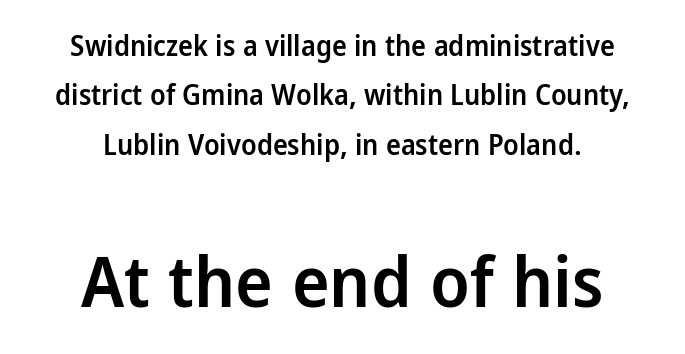
The lettering stays uniformly vertical, giving the passage a roman look. Tracking here is standard; glyphs follow each other at the usual distance. I'd call this a sans setting — the letters go barefoot. Varying glyph widths throughout — classic text-font behaviour. The setting favours the middle, as headings and verse often do.
